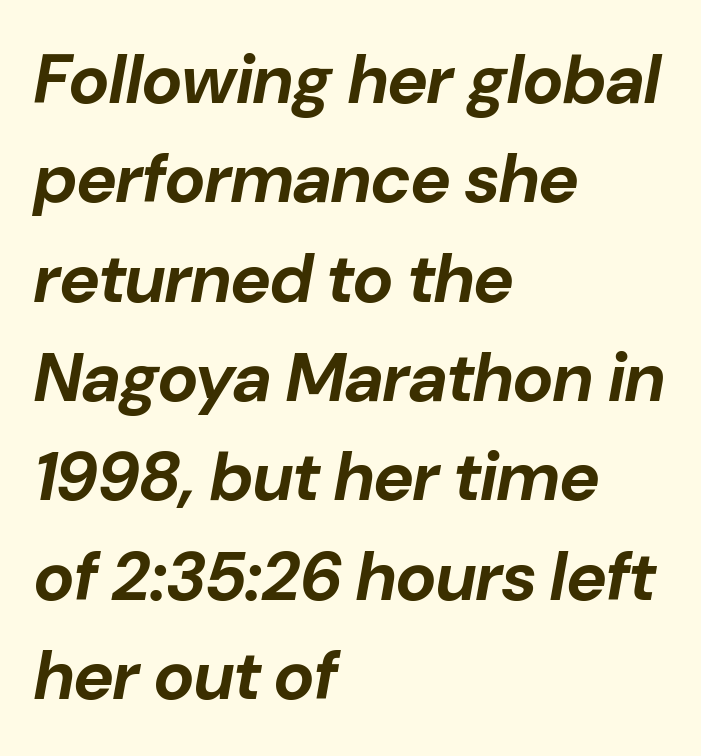
Q: Is the text bold? A: Yes.
Q: Is the text italic (slanted)? A: Yes, it leans right by about 10 degrees.
Q: Is the text underlined? A: No.
Q: How is the paragraph aligned? A: Left-aligned.
Q: Is the spacing between letters normal or unusually wide? A: Normal.
Q: Is the spacing between lines tight, normal or loose? A: Normal.
Q: Width (condensed, normal, or wide)? A: Normal.
Q: Stroke contrast? A: Low.
Q: x-height? A: Medium.
Q: Monospaced? A: No.
